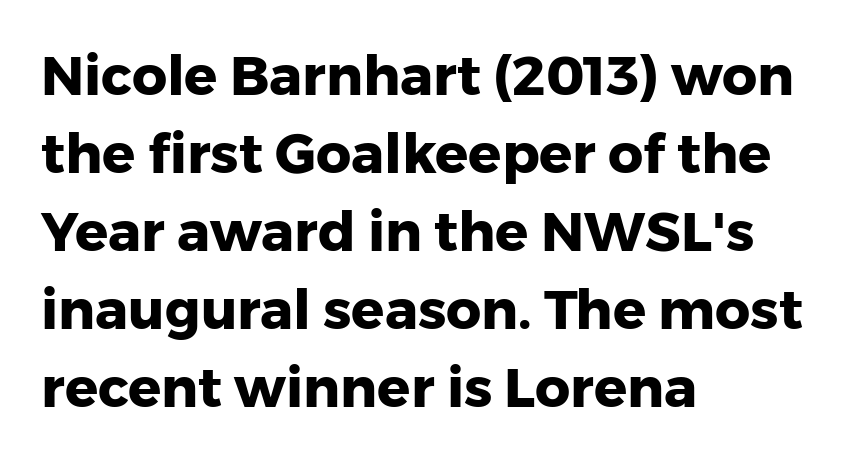
Q: Is the text bold? A: Yes.
Q: Is the text italic (slanted)? A: No, it is upright.
Q: Is the typeface a serif or a sans-serif typeface? A: Sans-serif.
Q: Is the text underlined? A: No.
Q: How is the paragraph aligned? A: Left-aligned.
Q: Is the spacing between letters normal or unusually wide? A: Normal.
Q: Is the spacing between lines tight, normal or loose? A: Normal.
Q: Width (condensed, normal, or wide)? A: Normal.
Q: Stroke contrast? A: Low.
Q: x-height? A: Medium.
Q: Monospaced? A: No.
